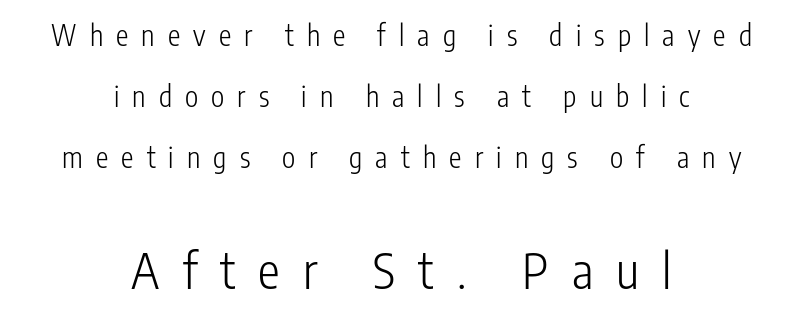
No italicization has been applied; the sample stays upright. These lines stack symmetrically, like a column narrowing and widening about its center. Think of a printed novel: that variable character pitch is what you see here. Underline: absent.
